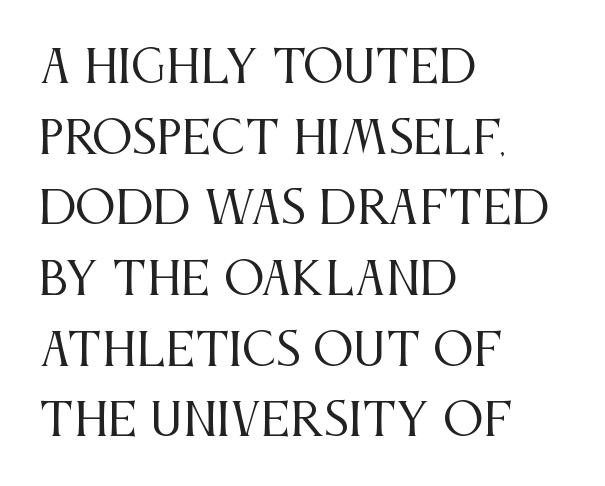
Q: Is the text bold? A: No.
Q: Is the text italic (slanted)? A: No, it is upright.
Q: Is the typeface a serif or a sans-serif typeface? A: Serif.
Q: Is the text underlined? A: No.
Q: How is the paragraph aligned? A: Left-aligned.
Q: Is the spacing between letters normal or unusually wide? A: Normal.
Q: Is the spacing between lines tight, normal or loose? A: Normal.
Q: Width (condensed, normal, or wide)? A: Condensed.
Q: Stroke contrast? A: Medium.
Q: x-height? A: Large.
Q: Monospaced? A: No.
